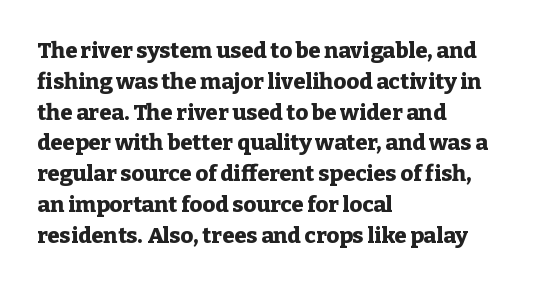
{"italic": "no", "bold": "yes", "underline": "no", "align": "left", "line_spacing": "normal", "line_spacing_ratio": 1.4, "letter_spacing": "normal", "letter_spacing_em": 0.0, "glyph_px": 22}
